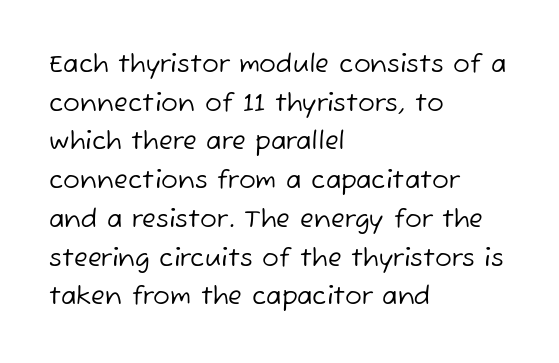
{"bold": "no", "underline": "no", "align": "left", "line_spacing": "normal", "line_spacing_ratio": 1.55, "letter_spacing": "normal", "letter_spacing_em": 0.0, "glyph_px": 25}
